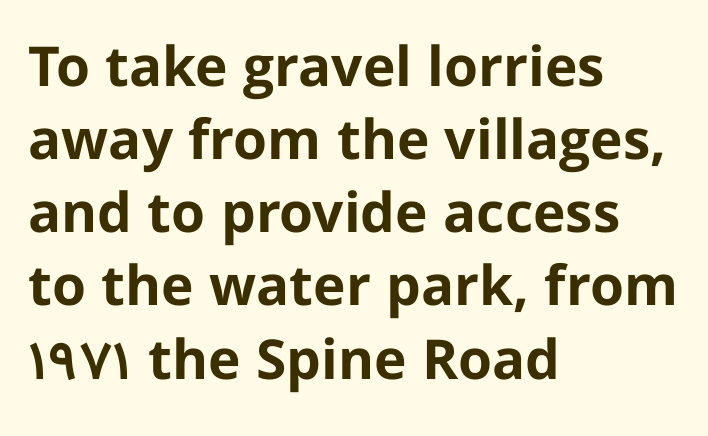
The image shows 55 px bold sans-serif type, upright; set left-aligned, normal line spacing (1.33x), normal letter spacing, not underlined; low stroke contrast and a medium x-height.
